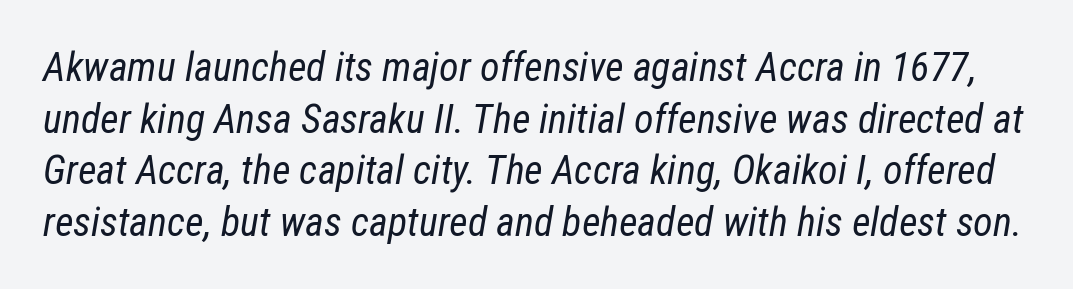
Q: Is the text bold? A: No.
Q: Is the text italic (slanted)? A: Yes, it leans right by about 12 degrees.
Q: Is the text underlined? A: No.
Q: Is the spacing between letters normal or unusually wide? A: Normal.
Q: Is the spacing between lines tight, normal or loose? A: Normal.
Q: Width (condensed, normal, or wide)? A: Condensed.
Q: Stroke contrast? A: Low.
Q: x-height? A: Medium.
Q: Monospaced? A: No.
